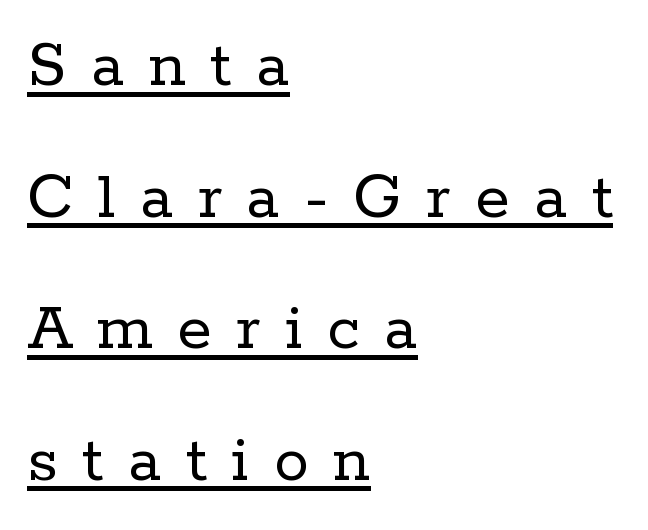
The image shows 70 px regular-weight serif type, upright; set left-aligned, line spacing 1.88x, unusually wide letter spacing (+0.35 em), underlined; low stroke contrast and a medium x-height.
